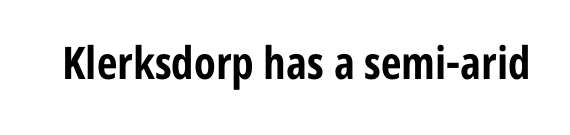
The image shows 45 px bold, condensed sans-serif type, upright; set normal letter spacing, not underlined; low stroke contrast and a medium x-height.
